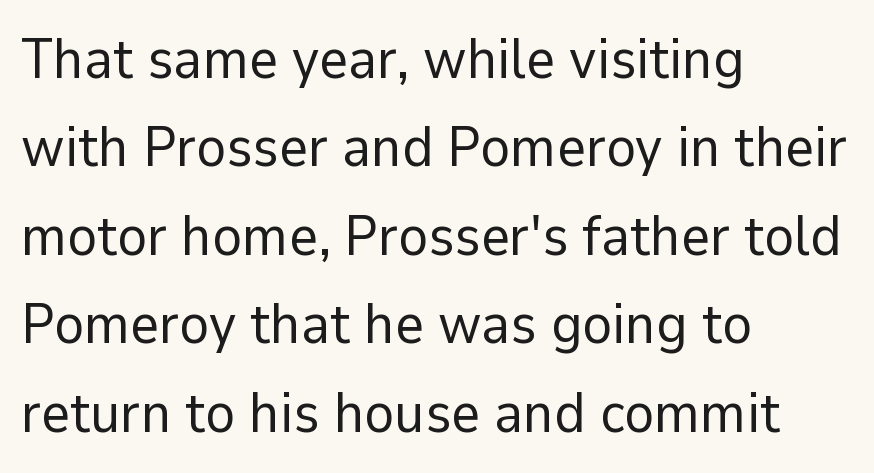
The image shows 56 px regular-weight sans-serif type, upright; set left-aligned, normal line spacing (1.58x), normal letter spacing, not underlined; low stroke contrast and a medium x-height.
